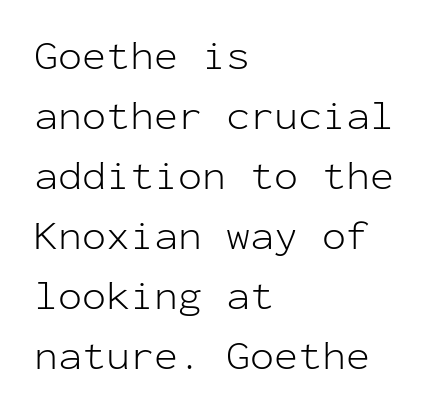
Compared with typical paragraphs, the rows here are spaced about the same. The font is comparable to plain body text, perhaps lighter. Nobody touched the tracking dial on this one. A student would call this left alignment; a typographer would say flush left, rag right.
